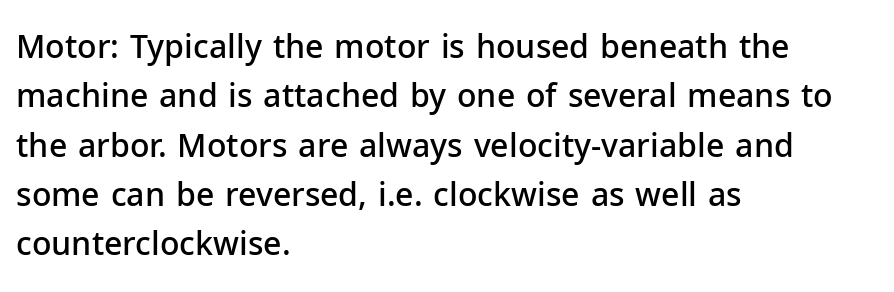
The image shows 32 px semibold sans-serif type, upright; set left-aligned, normal line spacing (1.54x), normal letter spacing, not underlined; low stroke contrast and a medium x-height.
